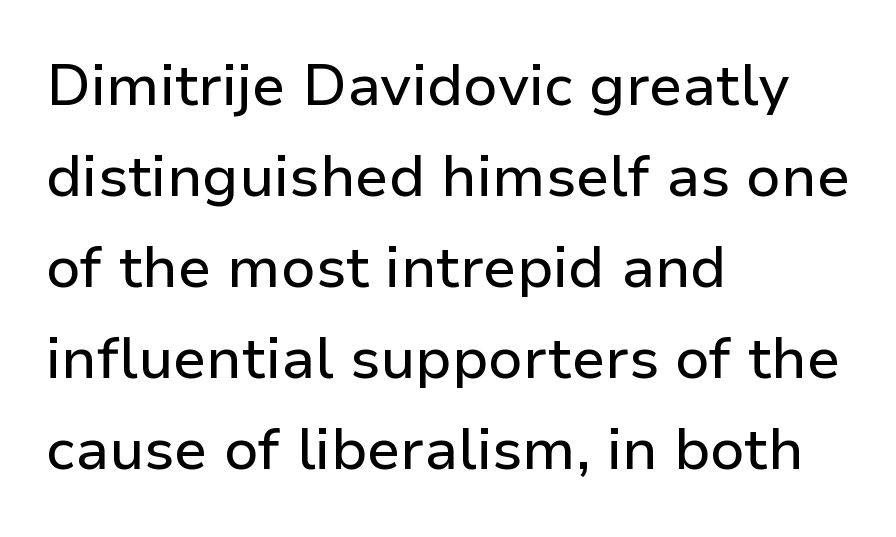
Q: Is the text italic (slanted)? A: No, it is upright.
Q: Is the typeface a serif or a sans-serif typeface? A: Sans-serif.
Q: Is the text underlined? A: No.
Q: How is the paragraph aligned? A: Left-aligned.
Q: Is the spacing between letters normal or unusually wide? A: Normal.
Q: Is the spacing between lines tight, normal or loose? A: Normal.
Q: Width (condensed, normal, or wide)? A: Normal.
Q: Stroke contrast? A: Low.
Q: x-height? A: Medium.
Q: Monospaced? A: No.
